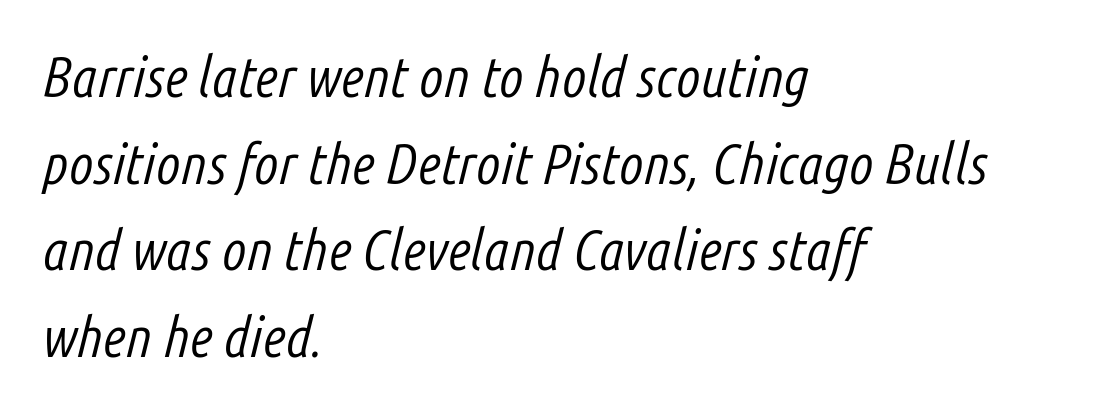
The image shows 57 px light, condensed type, italic (leaning right); set left-aligned, normal line spacing (1.52x), normal letter spacing, not underlined; low stroke contrast and a medium x-height.
